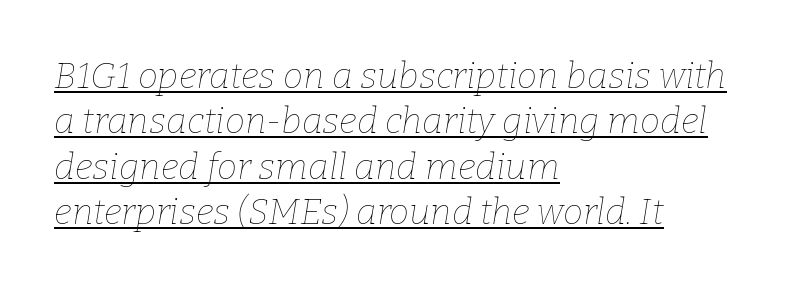
The text block is weighted toward the left margin, trailing off unevenly rightward. The letters sit at their default tracking, neither squeezed nor spread. The designer left line spacing at the default. No chunkiness to these letters — they're not bold. Proportional: the letters do not fall into vertical columns.
